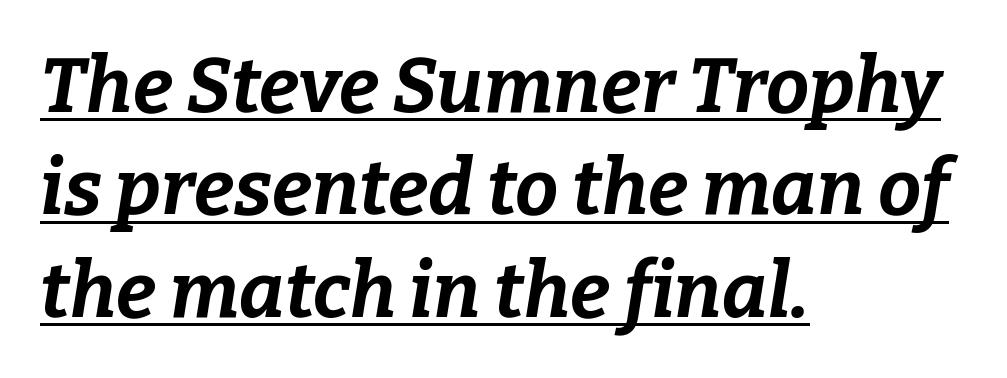
{"italic": "yes", "lean": "right", "slant_degrees": 9, "bold": "yes", "weight": "bold", "width": "normal", "stroke_contrast": "low", "x_height": "medium", "monospaced": "no", "underline": "yes", "align": "left", "line_spacing": "normal", "line_spacing_ratio": 1.33, "letter_spacing": "normal", "letter_spacing_em": 0.0, "glyph_px": 77}
